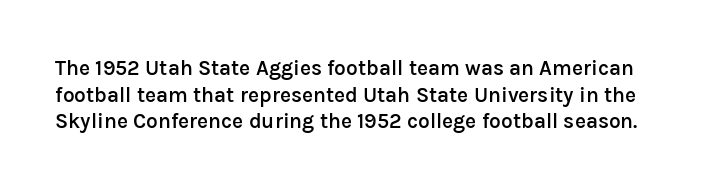
The image shows 21 px text type, upright; set normal line spacing (1.27x), normal letter spacing, not underlined.
